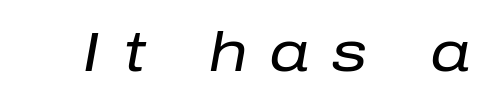
Q: Is the text bold? A: No.
Q: Is the text italic (slanted)? A: Yes, it leans right by about 10 degrees.
Q: Is the text underlined? A: No.
Q: Is the spacing between letters normal or unusually wide? A: Unusually wide.
Q: Width (condensed, normal, or wide)? A: Normal.
Q: Stroke contrast? A: Low.
Q: x-height? A: Medium.
Q: Monospaced? A: No.
